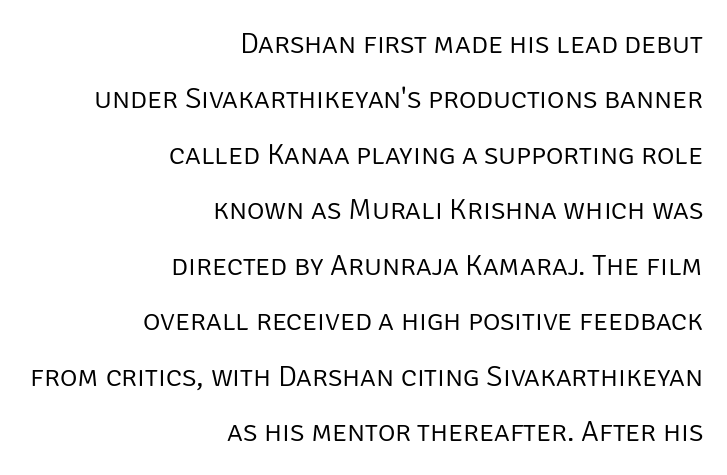
The image shows 30 px light sans-serif type, upright; set right-aligned, line spacing 1.85x, normal letter spacing, not underlined; low stroke contrast and a large x-height.
